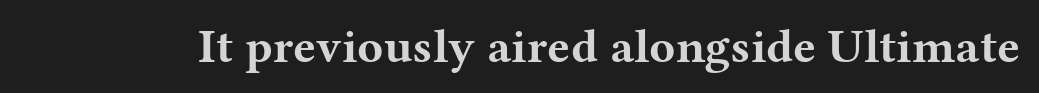
{"serif": "yes", "italic": "no", "bold": "yes", "weight": "bold", "width": "wide", "stroke_contrast": "medium", "x_height": "medium", "monospaced": "no", "underline": "no", "letter_spacing": "normal", "letter_spacing_em": 0.0, "glyph_px": 48}
